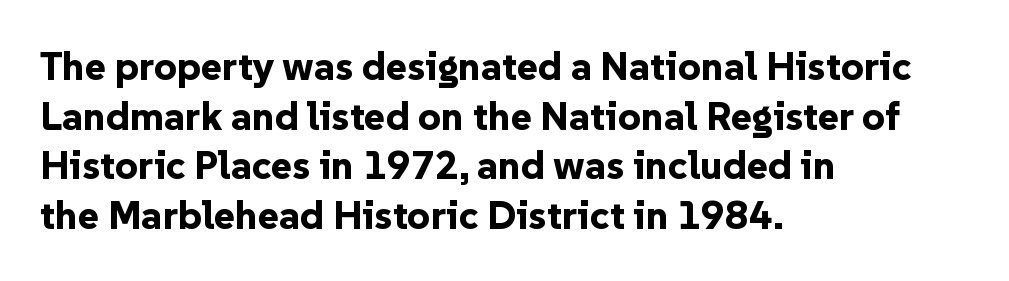
The image shows 40 px bold sans-serif type, upright; set left-aligned, line spacing 1.24x, normal letter spacing, not underlined; low stroke contrast and a medium x-height.
